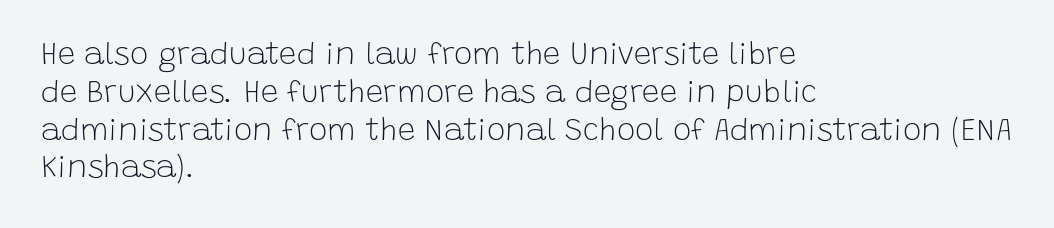
Q: Is the text bold? A: No.
Q: Is the text italic (slanted)? A: No, it is upright.
Q: Is the typeface a serif or a sans-serif typeface? A: Sans-serif.
Q: Is the text underlined? A: No.
Q: How is the paragraph aligned? A: Left-aligned.
Q: Is the spacing between letters normal or unusually wide? A: Normal.
Q: Width (condensed, normal, or wide)? A: Normal.
Q: Stroke contrast? A: Low.
Q: x-height? A: Large.
Q: Monospaced? A: No.
